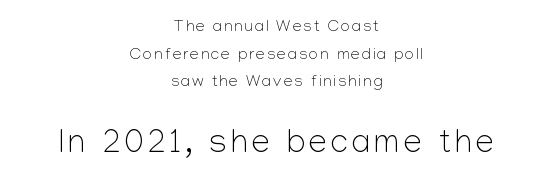
The image shows 33 px light sans-serif type, upright; set centered, line spacing 1.73x, not underlined; the second (bottom) block is 2.06x larger; low stroke contrast and a medium x-height.
